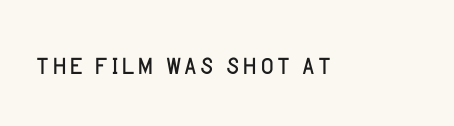
A typesetter would mark this as roman, not italic. The specimen omits any rule beneath the text block's lines. Character widths vary here, with narrow letters taking less room than wide ones. The glyphs in this specimen are sans serif.
